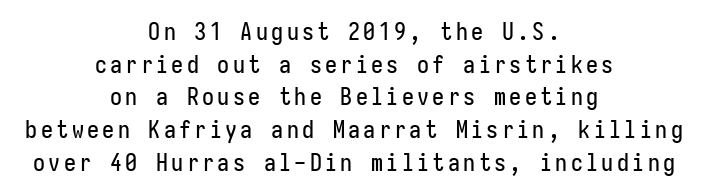
The image shows 24 px text type, upright; set centered, normal line spacing (1.36x), not underlined.
